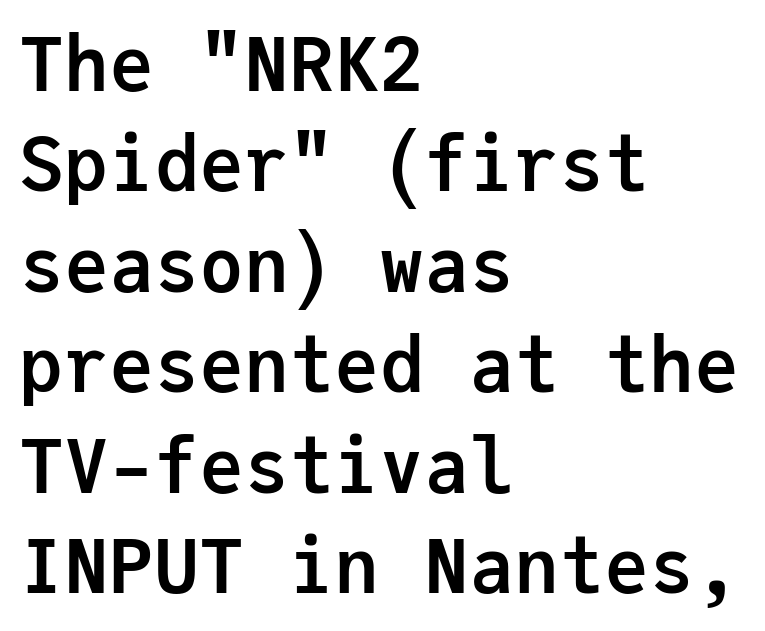
{"serif": "no", "italic": "no", "bold": "yes", "weight": "semibold", "width": "normal", "stroke_contrast": "low", "x_height": "medium", "monospaced": "yes", "underline": "no", "align": "left", "line_spacing": "normal", "line_spacing_ratio": 1.34, "letter_spacing": "normal", "letter_spacing_em": 0.0, "glyph_px": 75}
